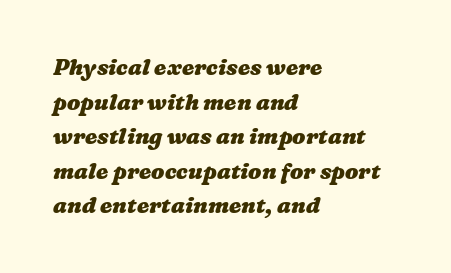
The image shows 22 px bold type; set left-aligned, normal line spacing (1.57x), normal letter spacing, not underlined.
